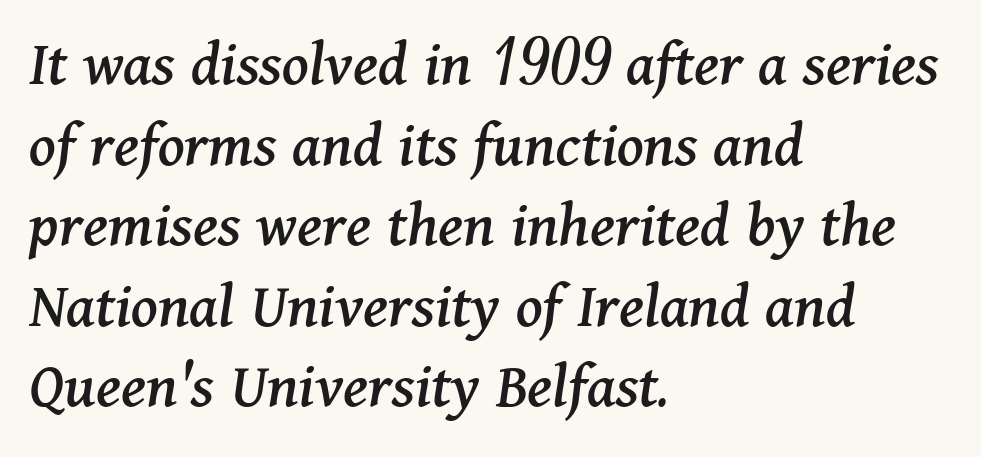
{"serif": "yes", "italic": "yes", "lean": "right", "slant_degrees": 11, "width": "normal", "stroke_contrast": "medium", "x_height": "medium", "monospaced": "no", "underline": "no", "align": "left", "line_spacing_ratio": 1.22, "letter_spacing": "normal", "letter_spacing_em": 0.0, "glyph_px": 66}
